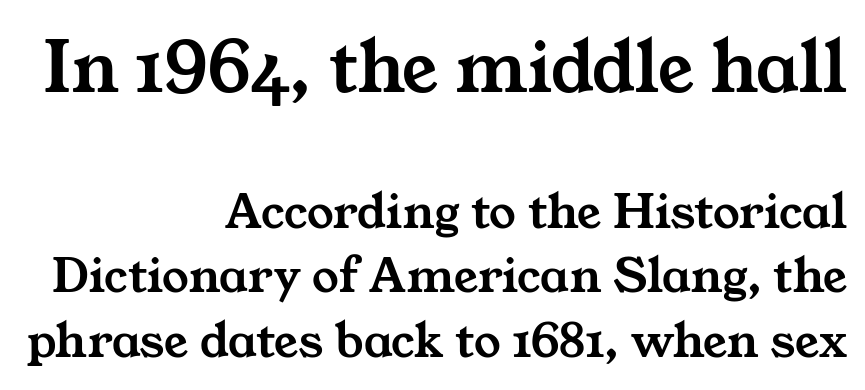
Q: Is the typeface a serif or a sans-serif typeface? A: Serif.
Q: Is the text underlined? A: No.
Q: How is the paragraph aligned? A: Right-aligned.
Q: Is the spacing between letters normal or unusually wide? A: Normal.
Q: Which block of text is set in a larger size, the first (top) or the second (bottom)? A: The first (top) one.
Q: Width (condensed, normal, or wide)? A: Wide.
Q: Stroke contrast? A: Medium.
Q: x-height? A: Medium.
Q: Monospaced? A: No.
